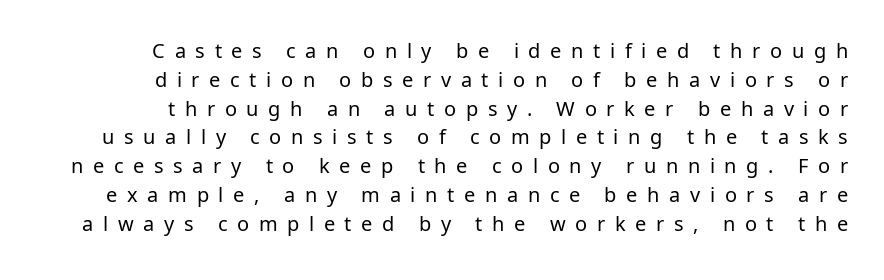
The image shows 20 px text type, upright; set normal line spacing (1.44x), unusually wide letter spacing (+0.48 em), not underlined.
